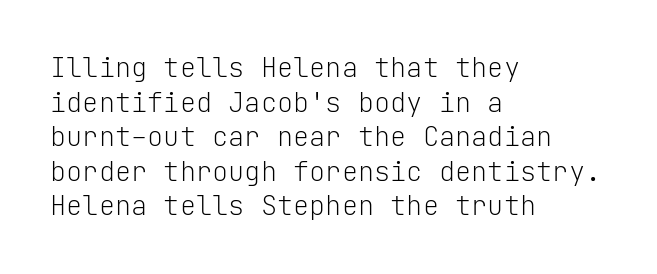
{"italic": "no", "bold": "no", "underline": "no", "align": "left", "line_spacing": "normal", "line_spacing_ratio": 1.28, "letter_spacing": "normal", "letter_spacing_em": 0.0, "glyph_px": 27}
